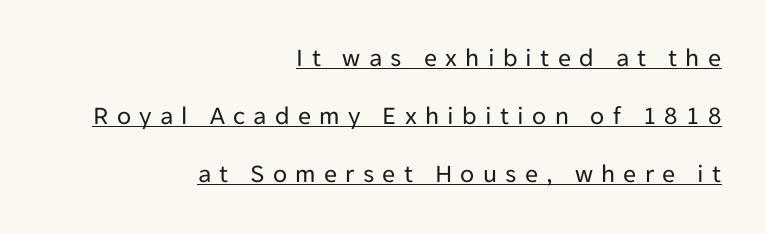
This is roman type, the default non-slanted kind. A light-to-regular cut is what we see here. The line-height multiplier appears high, well above default. A rule runs beneath these lines of type.
